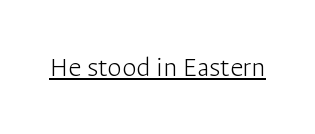
Think of a printed novel: that variable character pitch is what you see here. Nope, not italic — everything's standing straight. What stands out about the letter spacing? Nothing — it is the standard amount. Students, observe the line beneath the letters — that is underlining. The type family on display is of the sans-serif kind. Caption: face not bold, strokes unweighted.
